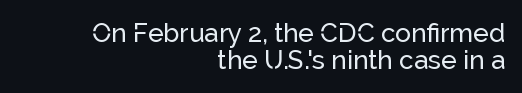
Q: Is the text italic (slanted)? A: No, it is upright.
Q: Is the text underlined? A: No.
Q: How is the paragraph aligned? A: Right-aligned.
Q: Is the spacing between letters normal or unusually wide? A: Normal.
Q: Is the spacing between lines tight, normal or loose? A: Tight.
